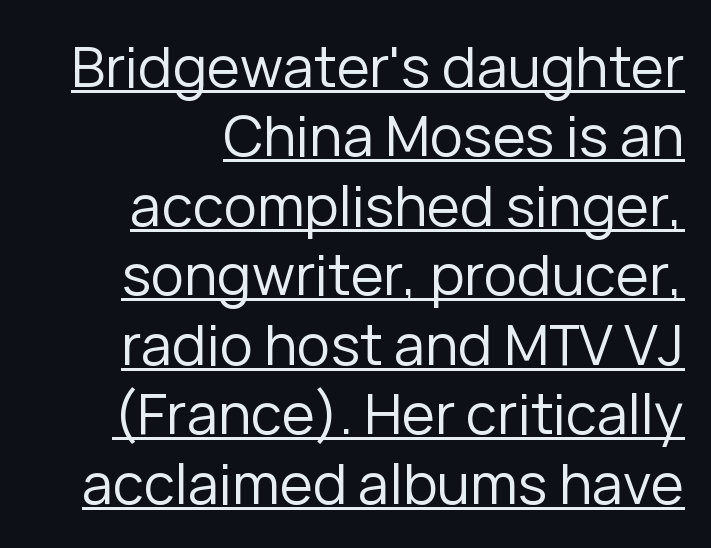
The image shows 56 px regular-weight sans-serif type, upright; set right-aligned, line spacing 1.24x, normal letter spacing, underlined; low stroke contrast and a medium x-height.
